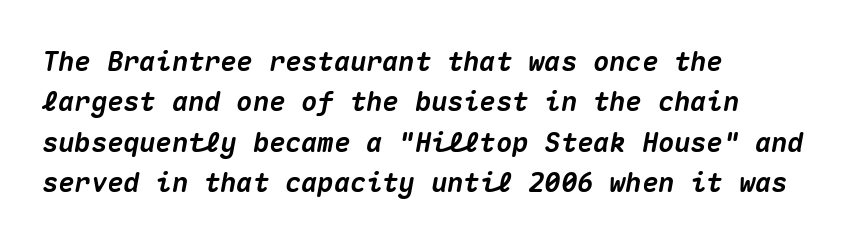
Q: Is the text bold? A: Yes.
Q: Is the text italic (slanted)? A: Yes, it leans right by about 10 degrees.
Q: Is the text underlined? A: No.
Q: How is the paragraph aligned? A: Left-aligned.
Q: Is the spacing between letters normal or unusually wide? A: Normal.
Q: Is the spacing between lines tight, normal or loose? A: Normal.
